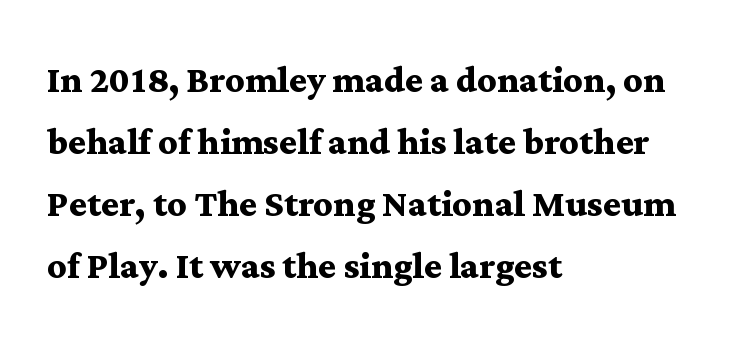
Reading down the column, the eye jumps a familiar distance to each next line. A typesetter would call this proportional, since set widths differ per character. Emphasis by weight is at full strength: bold. Glance below the letters and you will spot only blank space.
